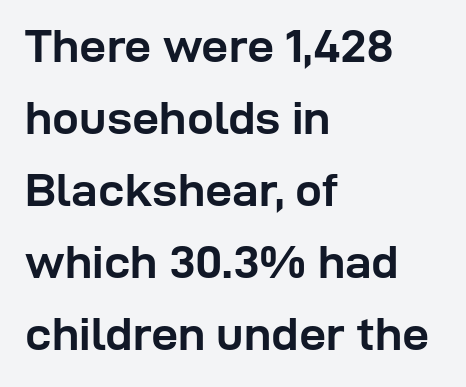
Leading: standard. Does extra space separate the letters? No, they use regular spacing. The string is rendered with underlining switched off. In terms of weight, the rendering is a true, heavy bold.
